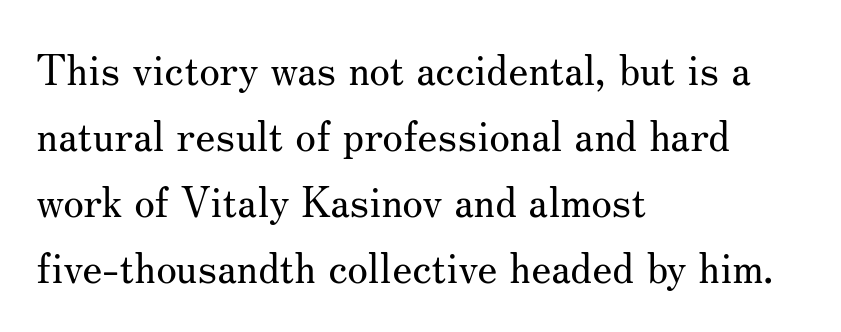
The image shows 42 px regular-weight serif type, upright; set left-aligned, normal line spacing (1.57x), normal letter spacing, not underlined; medium stroke contrast and a small x-height.
